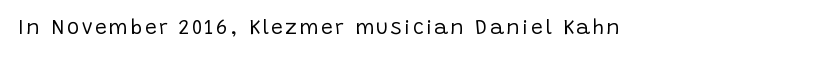
{"italic": "no", "bold": "no", "underline": "no", "glyph_px": 21}
